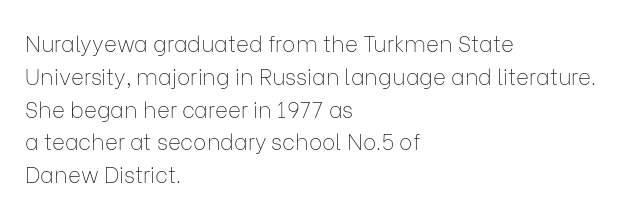
{"italic": "no", "bold": "no", "underline": "no", "align": "left", "line_spacing": "normal", "line_spacing_ratio": 1.49, "letter_spacing": "normal", "letter_spacing_em": 0.0, "glyph_px": 22}
